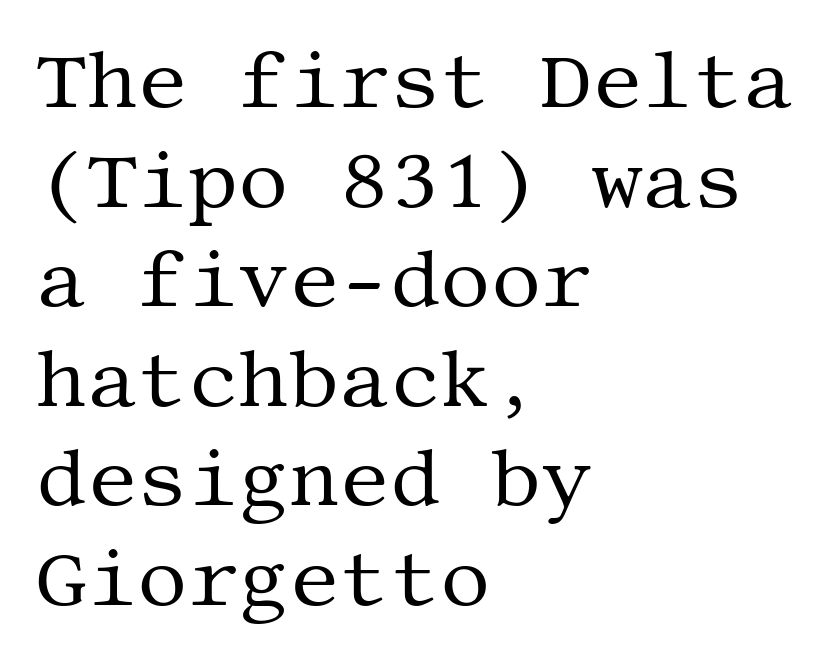
The image shows 79 px regular-weight serif type, upright; set left-aligned, normal line spacing (1.26x), normal letter spacing, not underlined; medium stroke contrast and a large x-height.
